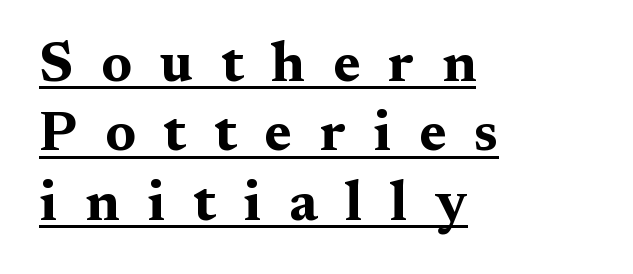
Look at the tracking — it's clearly loosened, letters drifting apart. Short and long lines alike share a common starting point at left. The type family on display is of the serif kind. Every word sits above its own underline. Designer's note — italics off, roman on. The rendering uses natural spacing where letterforms have individual widths.
